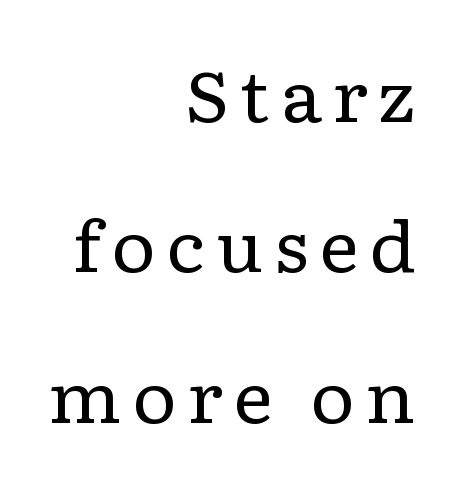
{"serif": "yes", "italic": "no", "bold": "no", "weight": "regular", "width": "wide", "stroke_contrast": "low", "x_height": "medium", "monospaced": "no", "underline": "no", "align": "right", "line_spacing": "loose", "line_spacing_ratio": 2.15, "glyph_px": 70}
